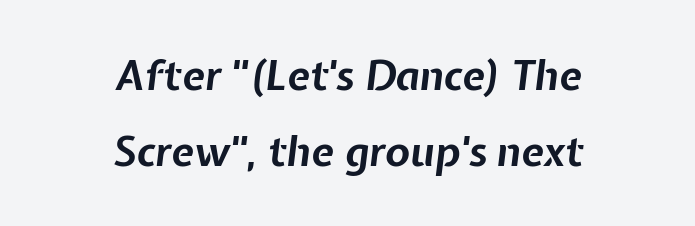
Horizontal alignment here is central, giving a formal, balanced look. The letters advance in unequal steps, a hallmark of proportional type. Compared with ordinary roman type, these characters are visibly tilted. Heft: maximum for text — a bold.
